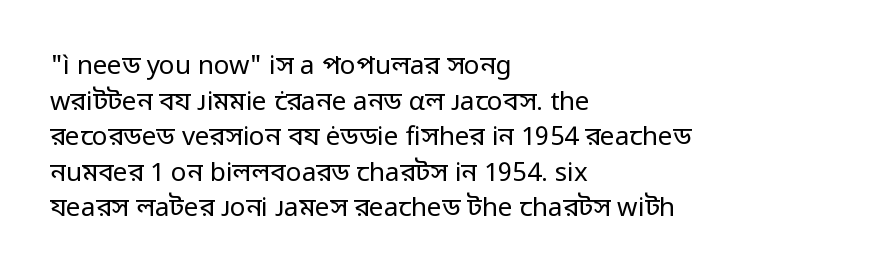
{"italic": "no", "bold": "no", "underline": "no", "align": "left", "line_spacing": "normal", "line_spacing_ratio": 1.37, "letter_spacing": "normal", "letter_spacing_em": 0.0, "glyph_px": 26}
